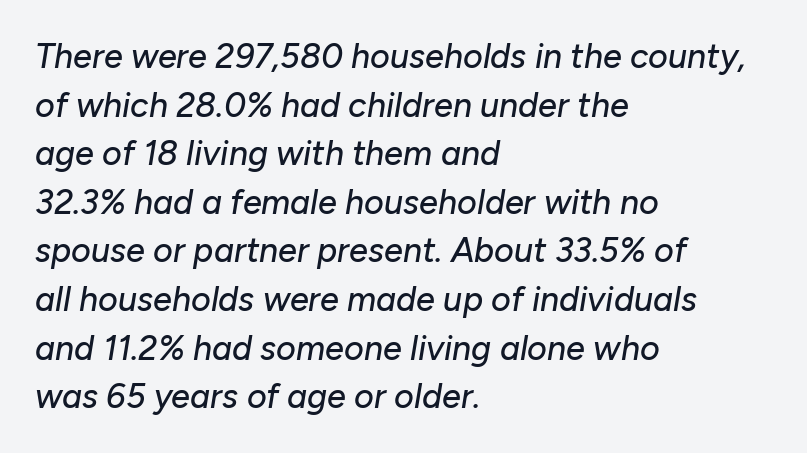
The image shows 34 px text type, italic (leaning right); set left-aligned, normal line spacing (1.43x), normal letter spacing, not underlined; low stroke contrast and a medium x-height.
